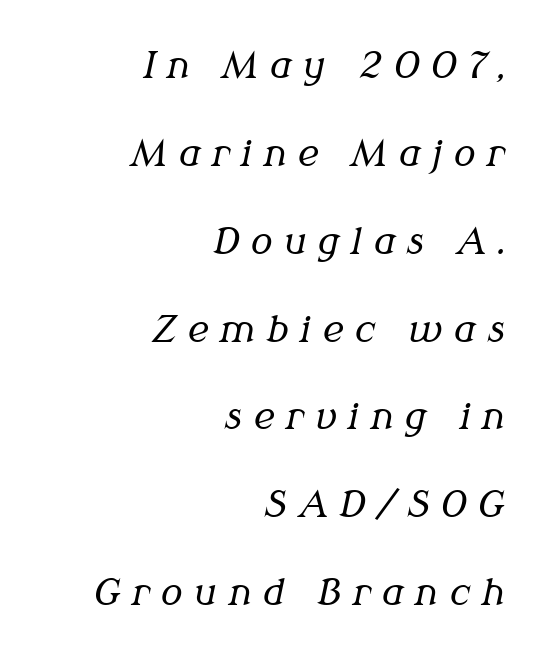
Q: Is the text bold? A: No.
Q: Is the text italic (slanted)? A: Yes, it leans right by about 12 degrees.
Q: Is the typeface a serif or a sans-serif typeface? A: Serif.
Q: Is the text underlined? A: No.
Q: How is the paragraph aligned? A: Right-aligned.
Q: Is the spacing between letters normal or unusually wide? A: Unusually wide.
Q: Is the spacing between lines tight, normal or loose? A: Loose.
Q: Width (condensed, normal, or wide)? A: Normal.
Q: Stroke contrast? A: Medium.
Q: x-height? A: Medium.
Q: Monospaced? A: No.
